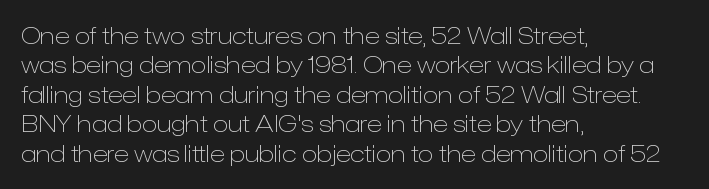
{"italic": "no", "bold": "no", "underline": "no", "align": "left", "line_spacing": "normal", "line_spacing_ratio": 1.28, "letter_spacing": "normal", "letter_spacing_em": 0.0, "glyph_px": 23}
